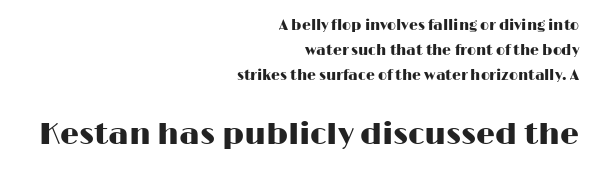
{"serif": "no", "italic": "no", "width": "wide", "stroke_contrast": "high", "x_height": "medium", "monospaced": "no", "underline": "no", "align": "right", "line_spacing_ratio": 1.79, "letter_spacing": "normal", "letter_spacing_em": 0.0, "larger_block": "second", "size_ratio": 2.14, "glyph_px": 30}
